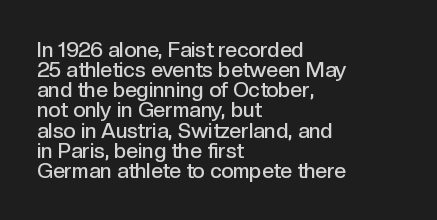
Q: Is the text bold? A: Semi-bold.
Q: Is the text italic (slanted)? A: No, it is upright.
Q: Is the text underlined? A: No.
Q: How is the paragraph aligned? A: Left-aligned.
Q: Is the spacing between letters normal or unusually wide? A: Normal.
Q: Is the spacing between lines tight, normal or loose? A: Tight.
